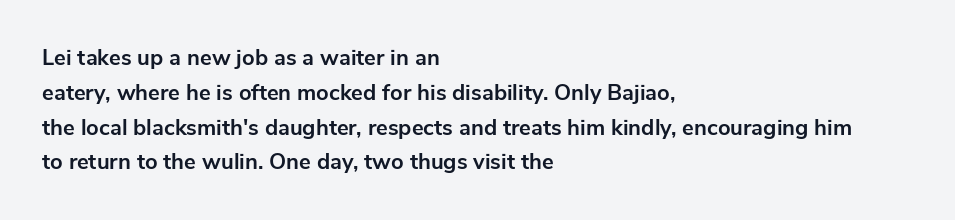
One-word summary of the alignment: left. Characters remain perfectly vertical along every line. Words float on clear page, feet unadorned. Look at the tracking — it's just the regular setting, nothing added.
